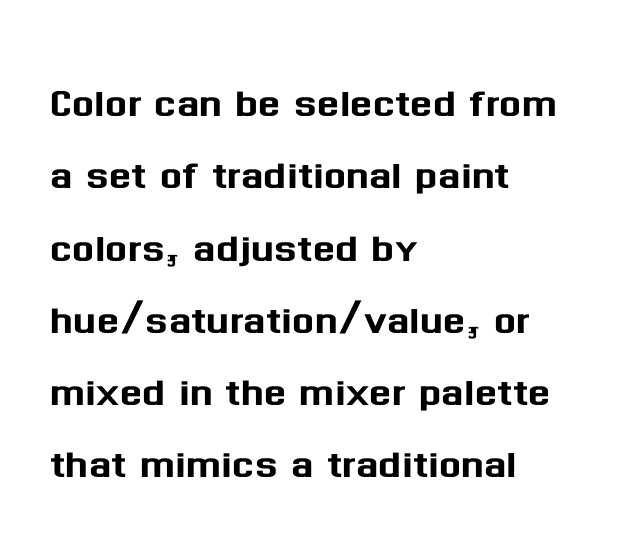
Q: Is the text italic (slanted)? A: No, it is upright.
Q: Is the typeface a serif or a sans-serif typeface? A: Sans-serif.
Q: Is the text underlined? A: No.
Q: How is the paragraph aligned? A: Left-aligned.
Q: Is the spacing between letters normal or unusually wide? A: Normal.
Q: Is the spacing between lines tight, normal or loose? A: Normal.
Q: Width (condensed, normal, or wide)? A: Normal.
Q: Stroke contrast? A: Medium.
Q: x-height? A: Medium.
Q: Monospaced? A: No.
